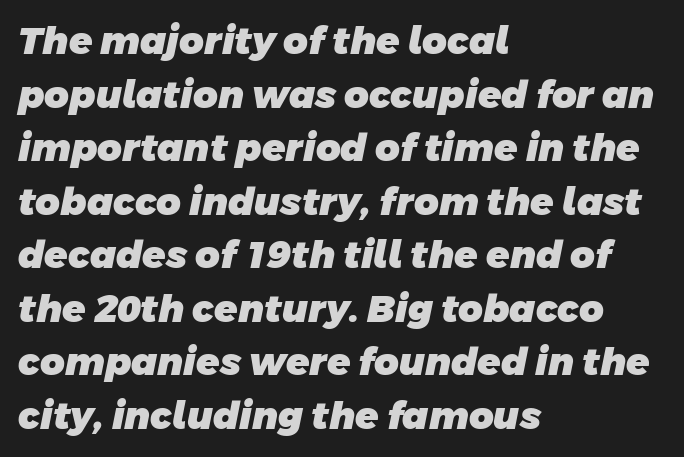
Q: Is the text bold? A: Yes.
Q: Is the typeface a serif or a sans-serif typeface? A: Sans-serif.
Q: Is the text underlined? A: No.
Q: How is the paragraph aligned? A: Left-aligned.
Q: Is the spacing between letters normal or unusually wide? A: Normal.
Q: Is the spacing between lines tight, normal or loose? A: Normal.
Q: Width (condensed, normal, or wide)? A: Normal.
Q: Stroke contrast? A: Low.
Q: x-height? A: Large.
Q: Monospaced? A: No.
